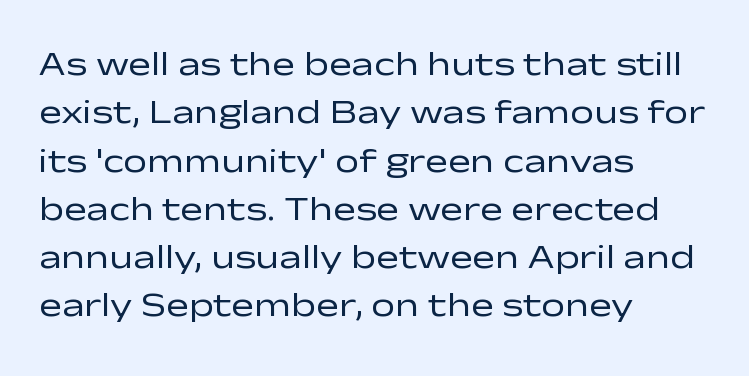
The image shows 34 px regular-weight, wide sans-serif type, upright; set left-aligned, normal line spacing (1.42x), normal letter spacing, not underlined; low stroke contrast and a medium x-height.
